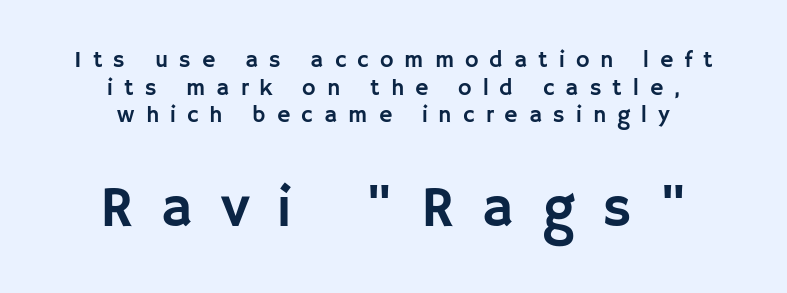
{"serif": "no", "italic": "no", "width": "normal", "stroke_contrast": "low", "x_height": "large", "monospaced": "no", "underline": "no", "align": "center", "line_spacing_ratio": 1.2, "letter_spacing": "wide", "letter_spacing_em": 0.48, "larger_block": "second", "size_ratio": 2.48, "glyph_px": 57}
